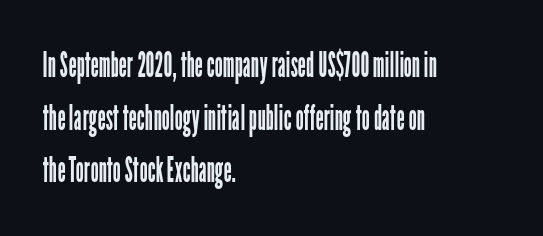
Q: Is the text bold? A: No.
Q: Is the text italic (slanted)? A: No, it is upright.
Q: Is the typeface a serif or a sans-serif typeface? A: Sans-serif.
Q: Is the text underlined? A: No.
Q: How is the paragraph aligned? A: Left-aligned.
Q: Is the spacing between letters normal or unusually wide? A: Normal.
Q: Is the spacing between lines tight, normal or loose? A: Normal.
Q: Width (condensed, normal, or wide)? A: Condensed.
Q: Stroke contrast? A: Low.
Q: x-height? A: Medium.
Q: Monospaced? A: No.
